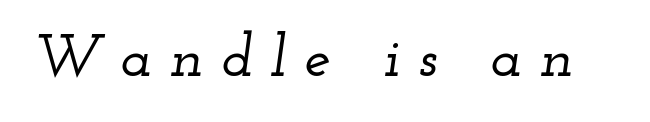
The image shows 59 px wide serif type, italic (leaning right); set unusually wide letter spacing (+0.3 em), not underlined; low stroke contrast and a small x-height.
